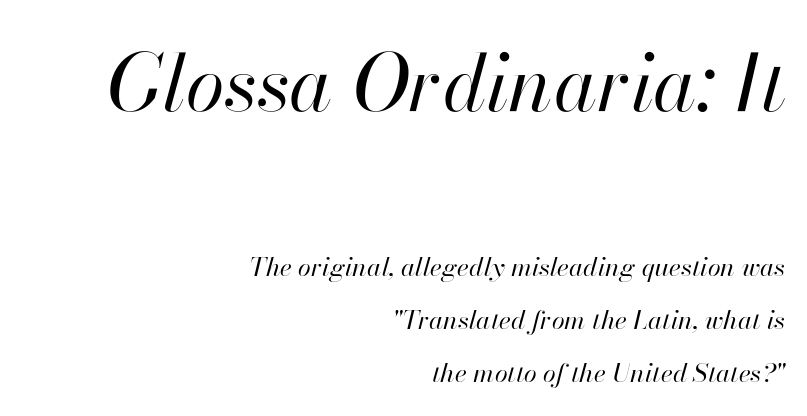
This sample has the flowing, uneven cadence of proportional lettering. The text block is weighted toward the right margin, trailing off unevenly leftward. Summary of weight: not heavy and not bold. Is the type slanted? Yes — the strokes lean at a clear angle. Is there much room between lines? Yes — plenty of vertical air separates them.
